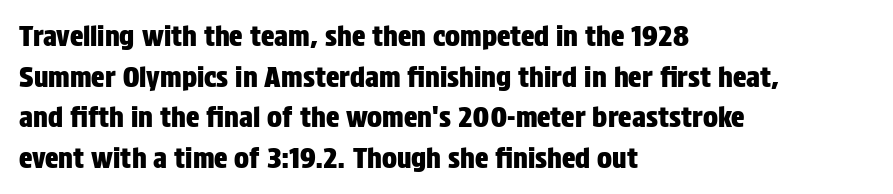
The image shows 28 px condensed sans-serif type, upright; set left-aligned, normal line spacing (1.45x), normal letter spacing, not underlined; low stroke contrast and a large x-height.
